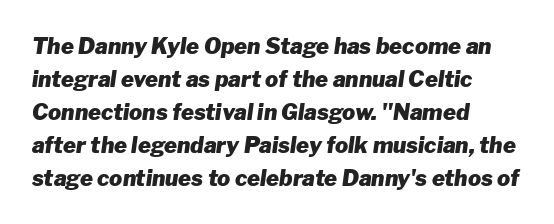
The image shows 22 px bold type, italic (leaning right); set left-aligned, normal line spacing (1.5x), normal letter spacing, not underlined.
